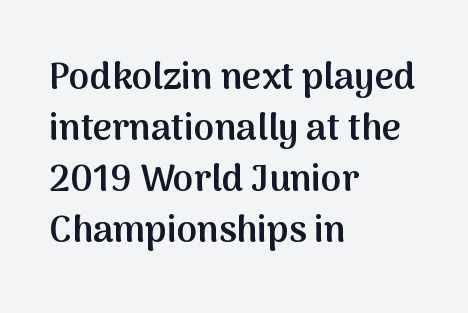
Q: Is the text bold? A: Semi-bold.
Q: Is the text italic (slanted)? A: No, it is upright.
Q: Is the typeface a serif or a sans-serif typeface? A: Sans-serif.
Q: Is the text underlined? A: No.
Q: How is the paragraph aligned? A: Left-aligned.
Q: Is the spacing between letters normal or unusually wide? A: Normal.
Q: Is the spacing between lines tight, normal or loose? A: Normal.
Q: Width (condensed, normal, or wide)? A: Normal.
Q: Stroke contrast? A: Medium.
Q: x-height? A: Medium.
Q: Monospaced? A: No.
